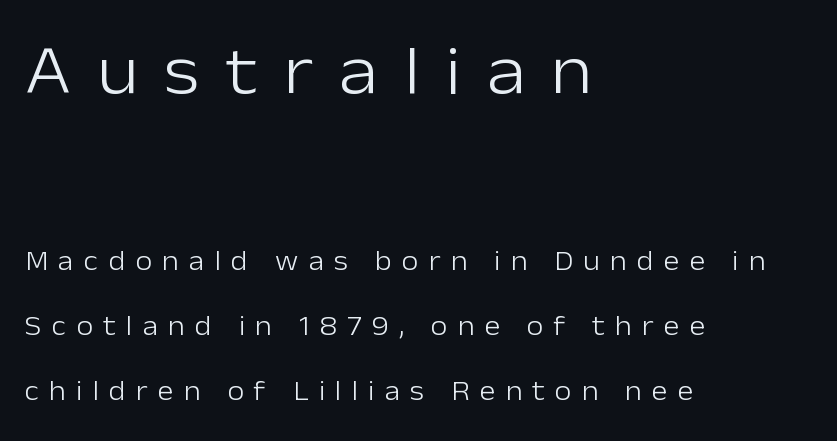
{"serif": "no", "italic": "no", "bold": "no", "weight": "light", "width": "normal", "stroke_contrast": "low", "x_height": "medium", "monospaced": "no", "underline": "no", "align": "left", "line_spacing": "loose", "line_spacing_ratio": 2.41, "letter_spacing": "wide", "letter_spacing_em": 0.38, "larger_block": "first", "size_ratio": 2.52, "glyph_px": 68}
